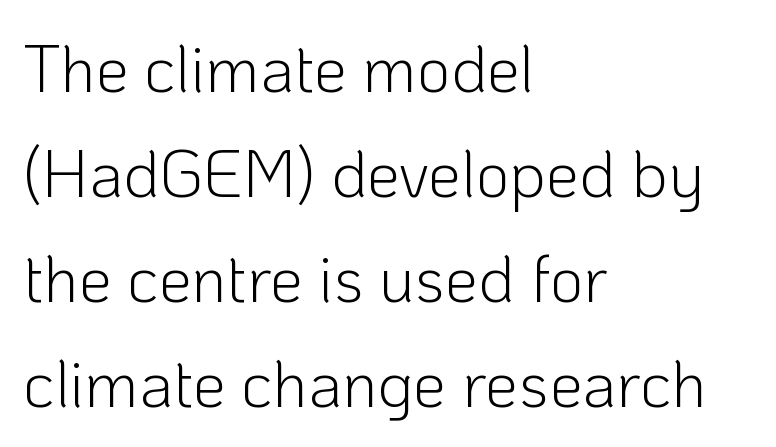
{"serif": "no", "italic": "no", "bold": "no", "weight": "light", "width": "normal", "stroke_contrast": "low", "x_height": "medium", "monospaced": "no", "underline": "no", "align": "left", "line_spacing": "normal", "line_spacing_ratio": 1.59, "letter_spacing": "normal", "letter_spacing_em": 0.0, "glyph_px": 66}
